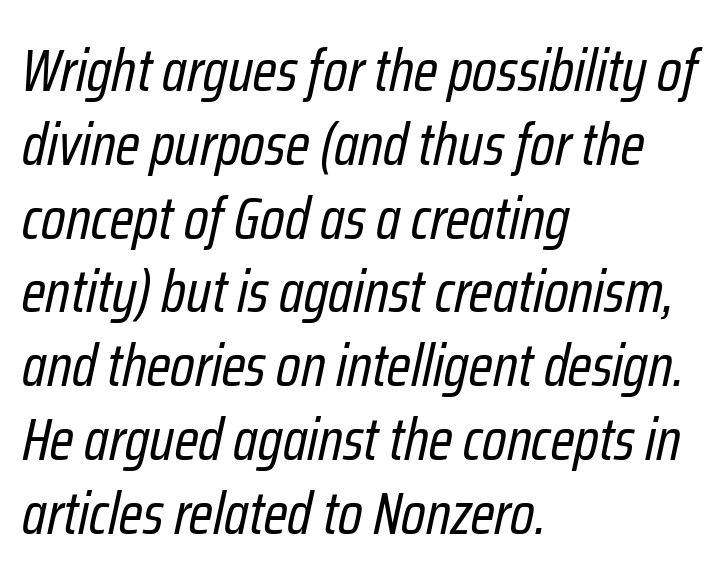
No extra ink here — the face is not bold. Which margin do the lines hug? The left one — the right edge is uneven. Words float on clear page, feet unadorned. This rendering leaves character spacing at its baseline value.
